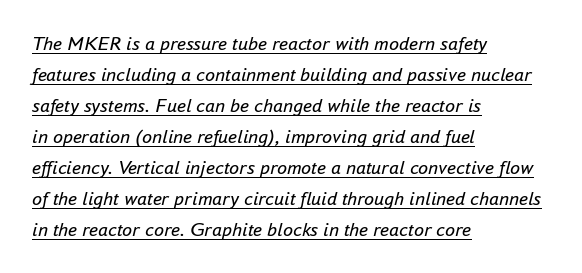
Q: Is the text bold? A: No.
Q: Is the text italic (slanted)? A: Yes, it leans right by about 16 degrees.
Q: Is the text underlined? A: Yes.
Q: How is the paragraph aligned? A: Left-aligned.
Q: Is the spacing between letters normal or unusually wide? A: Normal.
Q: Is the spacing between lines tight, normal or loose? A: Normal.
